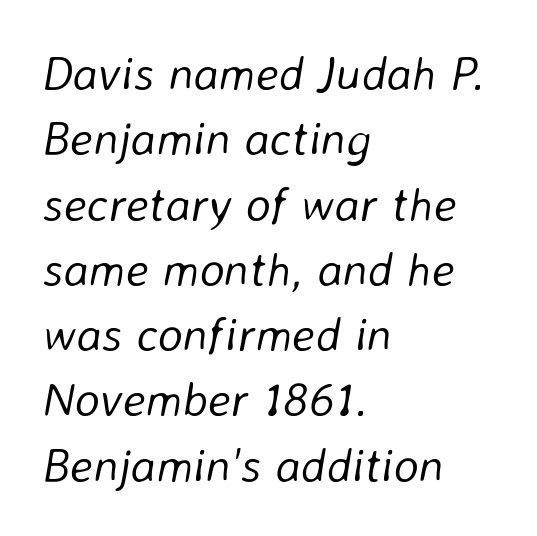
This sample is left-justified, so line endings fall wherever the words run out. A light-to-regular cut is what we see here. These lines keep a tight, regular rhythm from letter to letter. Posture: slanted.
